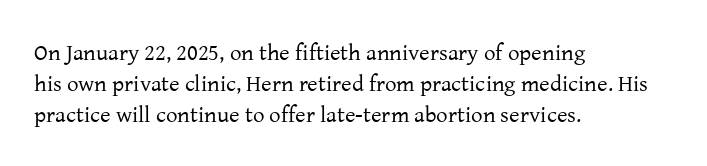
Posture: upright roman. The ragged edge is on the right, which tells us the setting is flush left. Reading down the column, the eye jumps a familiar distance to each next line. The specimen omits any rule beneath the text block's lines. The face looks like a standard text weight, possibly lighter.
